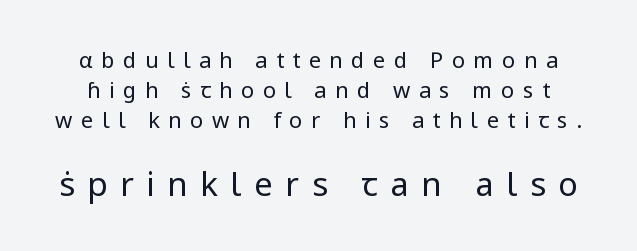
The passage shown has open, widely tracked lettering throughout. The designer left line spacing at the default. The rendering enlarges the type as you move from the upper chunk to the lower. A typesetter would call this proportional, since set widths differ per character.
